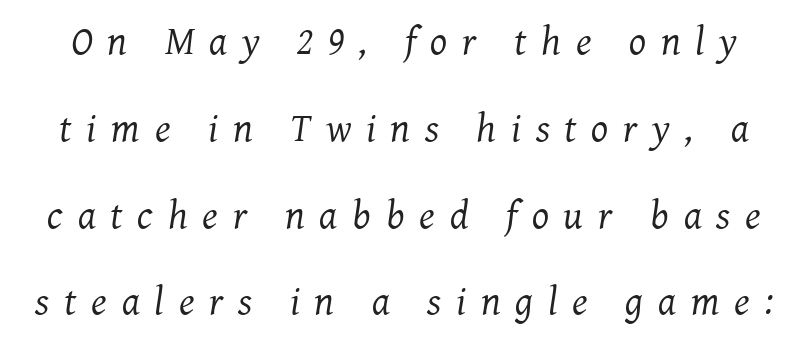
{"serif": "yes", "italic": "yes", "lean": "right", "slant_degrees": 7, "bold": "no", "weight": "regular", "width": "normal", "stroke_contrast": "medium", "x_height": "medium", "monospaced": "no", "underline": "no", "line_spacing": "loose", "line_spacing_ratio": 2.17, "letter_spacing": "wide", "letter_spacing_em": 0.37, "glyph_px": 40}
